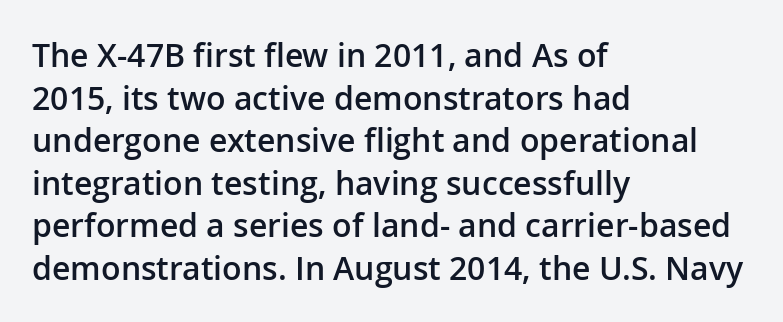
These lines are rendered in a variable-pitch font. This sample keeps an unexceptional amount of space between lines. Observe the absence of serifs on each vertical stroke in this sample. Designer's note — italics off, roman on. No extra tracking has been applied to these lines. Where is the straight margin? On the left.
